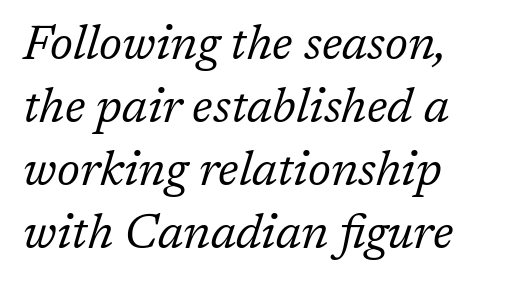
The image shows 48 px regular-weight serif type, italic (leaning right); set left-aligned, normal line spacing (1.31x), normal letter spacing, not underlined; low stroke contrast and a medium x-height.
